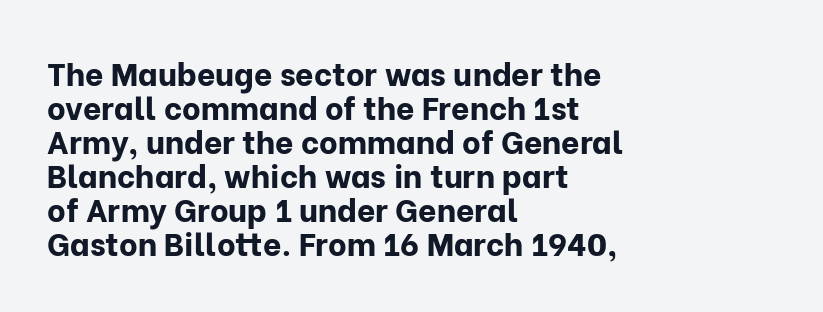
The image shows 32 px bold sans-serif type, upright; set left-aligned, tight line spacing (1.06x), normal letter spacing, not underlined; low stroke contrast and a medium x-height.
